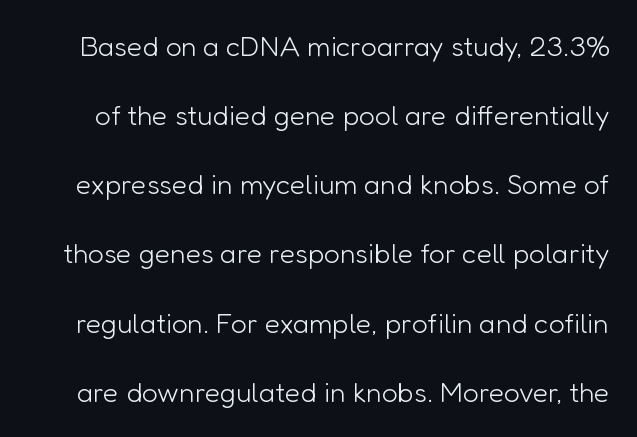
Q: Is the text bold? A: No.
Q: Is the text italic (slanted)? A: No, it is upright.
Q: Is the typeface a serif or a sans-serif typeface? A: Sans-serif.
Q: Is the text underlined? A: No.
Q: Is the spacing between letters normal or unusually wide? A: Normal.
Q: Is the spacing between lines tight, normal or loose? A: Loose.
Q: Width (condensed, normal, or wide)? A: Normal.
Q: Stroke contrast? A: Low.
Q: x-height? A: Medium.
Q: Monospaced? A: No.
